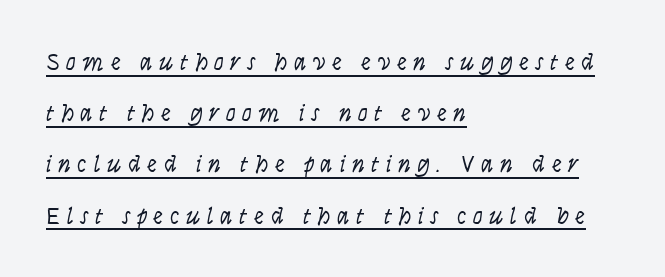
Q: Is the text bold? A: No.
Q: Is the text italic (slanted)? A: Yes.
Q: Is the text underlined? A: Yes.
Q: How is the paragraph aligned? A: Left-aligned.
Q: Is the spacing between letters normal or unusually wide? A: Unusually wide.
Q: Is the spacing between lines tight, normal or loose? A: Loose.
